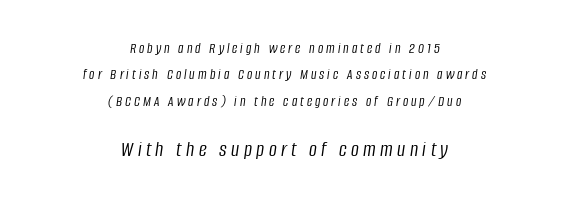
There's an unmistakable incline to the writing here. Compared with a flush-left layout, this one balances lines on the center instead. Honestly, there is no underline to notice here at all. Students, note that the glyphs here are deliberately spaced far apart. Summary of weight: not heavy and not bold.
